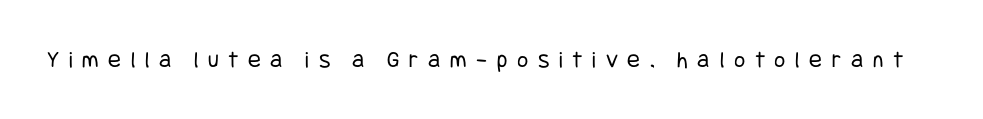
{"italic": "no", "bold": "no", "underline": "no", "letter_spacing": "wide", "letter_spacing_em": 0.4, "glyph_px": 24}
